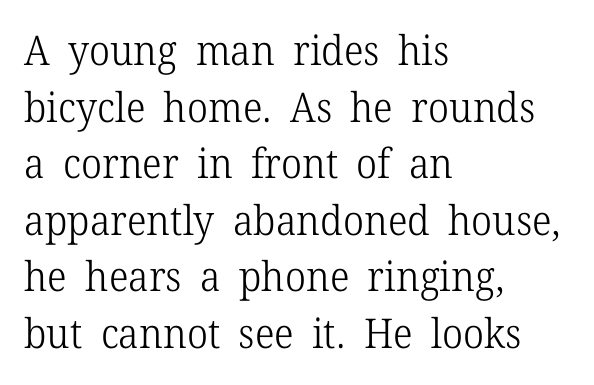
A typesetter would call this proportional, since set widths differ per character. The passage shown is not underscored anywhere. Notice how the passage keeps a crisp vertical edge on the left only. A typesetter would call this leading conventional body-copy spacing. The specimen reads as upright at a glance. Regarding serifs, this sample has them.
